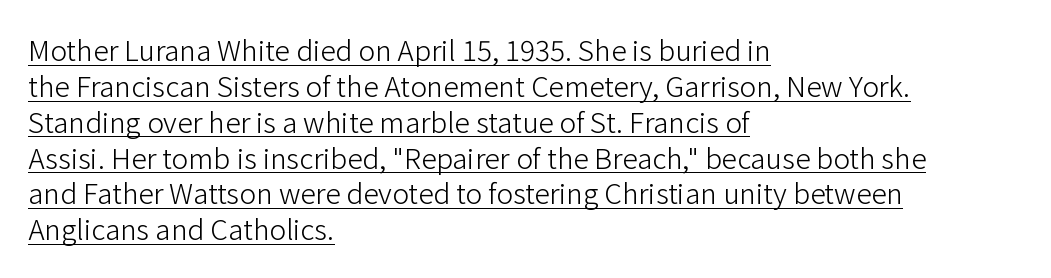
{"serif": "no", "italic": "no", "bold": "no", "weight": "light", "width": "normal", "stroke_contrast": "low", "x_height": "medium", "monospaced": "no", "underline": "yes", "align": "left", "line_spacing": "normal", "line_spacing_ratio": 1.28, "letter_spacing": "normal", "letter_spacing_em": 0.0, "glyph_px": 28}
